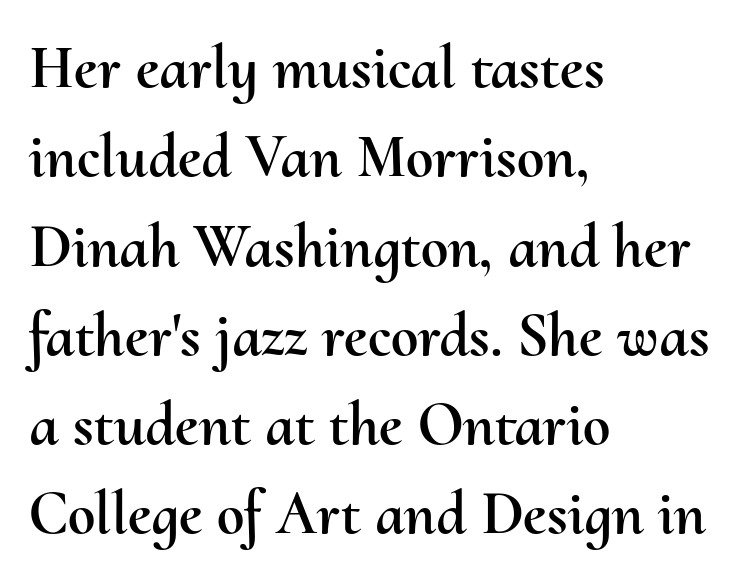
Q: Is the text italic (slanted)? A: No, it is upright.
Q: Is the text underlined? A: No.
Q: How is the paragraph aligned? A: Left-aligned.
Q: Is the spacing between letters normal or unusually wide? A: Normal.
Q: Is the spacing between lines tight, normal or loose? A: Normal.
Q: Width (condensed, normal, or wide)? A: Normal.
Q: Stroke contrast? A: Medium.
Q: x-height? A: Small.
Q: Monospaced? A: No.
